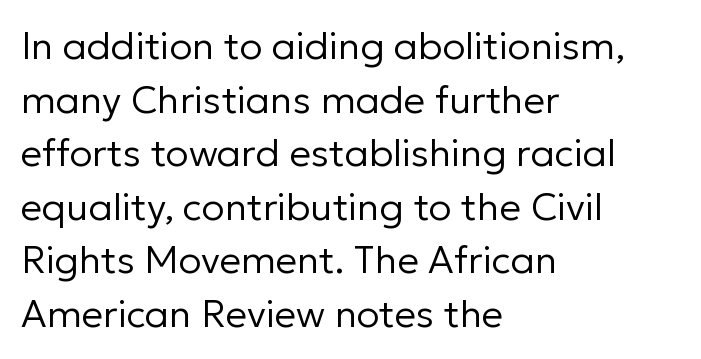
The image shows 38 px regular-weight sans-serif type, upright; set left-aligned, normal line spacing (1.41x), normal letter spacing, not underlined; low stroke contrast and a medium x-height.
